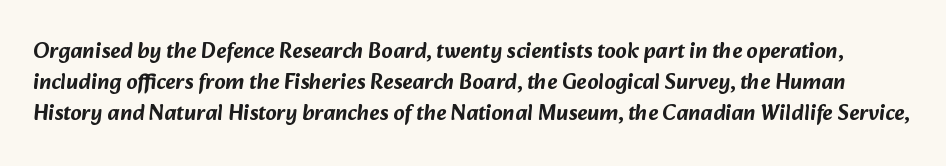
The image shows 22 px text type; set normal line spacing (1.4x), normal letter spacing, not underlined.
